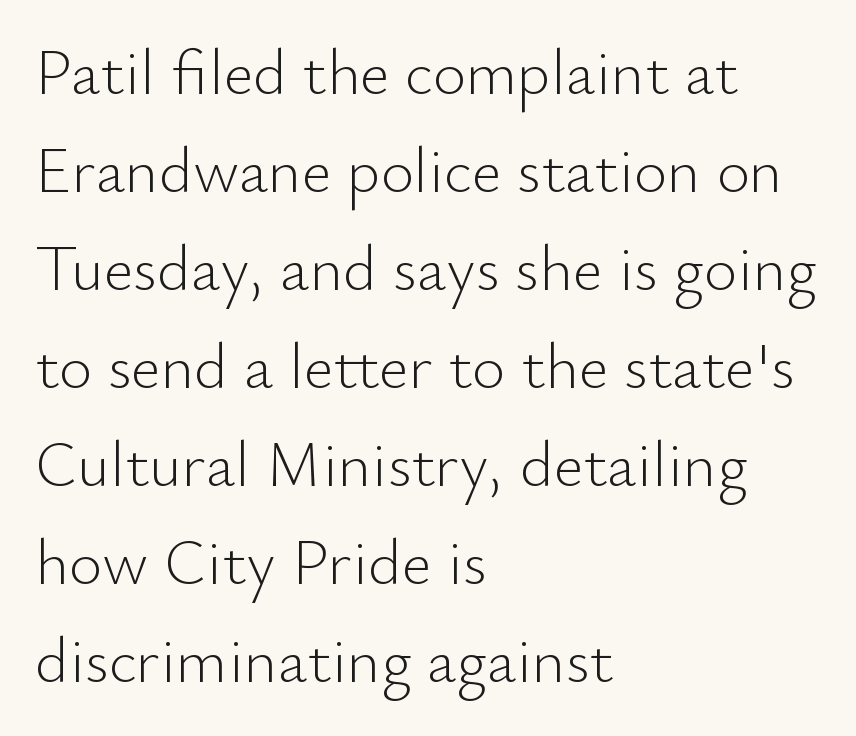
{"serif": "no", "italic": "no", "bold": "no", "weight": "light", "width": "normal", "stroke_contrast": "low", "x_height": "small", "monospaced": "no", "underline": "no", "align": "left", "line_spacing": "normal", "line_spacing_ratio": 1.53, "letter_spacing": "normal", "letter_spacing_em": 0.0, "glyph_px": 64}
